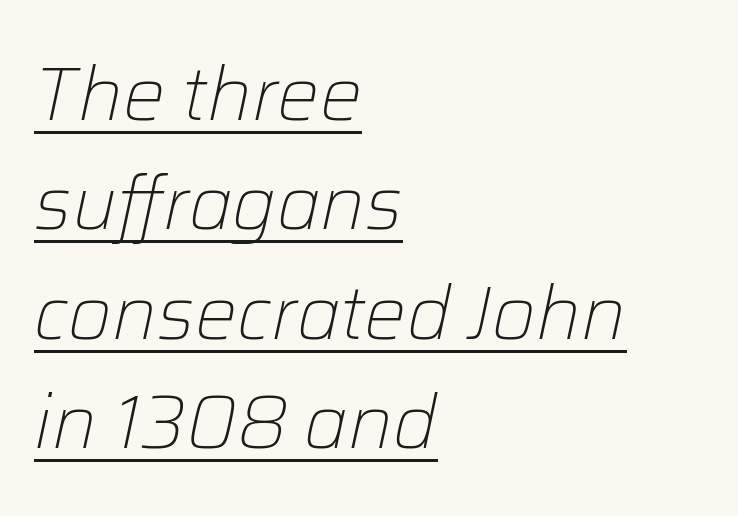
{"italic": "yes", "lean": "right", "slant_degrees": 12, "bold": "no", "weight": "light", "width": "normal", "stroke_contrast": "low", "x_height": "medium", "monospaced": "no", "underline": "yes", "align": "left", "line_spacing": "normal", "line_spacing_ratio": 1.46, "letter_spacing": "normal", "letter_spacing_em": 0.0, "glyph_px": 75}
